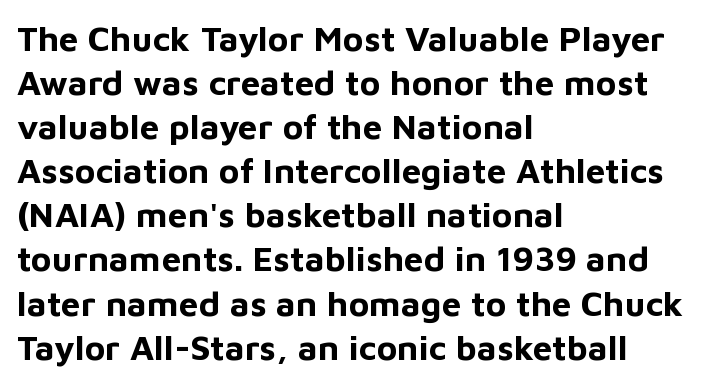
The image shows 35 px bold sans-serif type, upright; set left-aligned, normal line spacing (1.26x), normal letter spacing, not underlined; low stroke contrast and a medium x-height.
